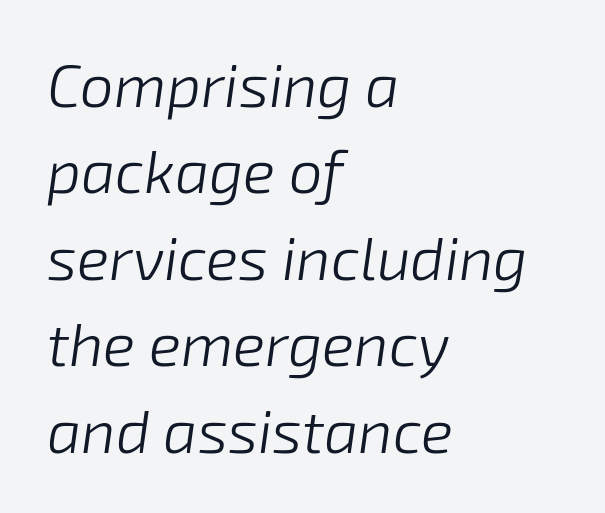
{"italic": "yes", "lean": "right", "slant_degrees": 8, "bold": "no", "weight": "light", "width": "normal", "stroke_contrast": "low", "x_height": "medium", "monospaced": "no", "underline": "no", "align": "left", "line_spacing": "normal", "line_spacing_ratio": 1.44, "letter_spacing": "normal", "letter_spacing_em": 0.0, "glyph_px": 60}
